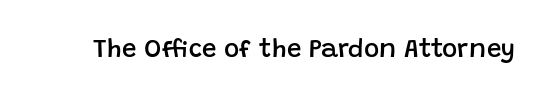
Q: Is the text bold? A: Semi-bold.
Q: Is the text italic (slanted)? A: No, it is upright.
Q: Is the text underlined? A: No.
Q: Is the spacing between letters normal or unusually wide? A: Normal.
